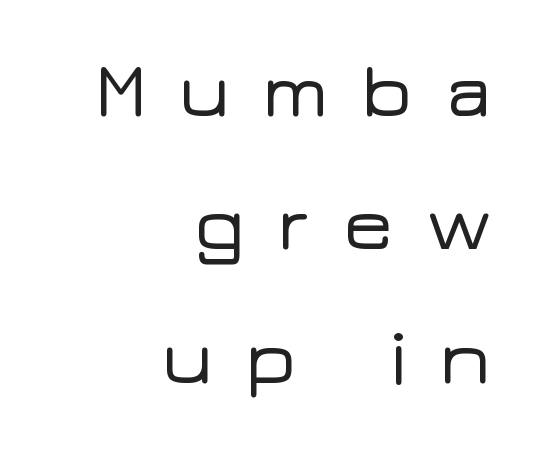
Q: Is the text italic (slanted)? A: No, it is upright.
Q: Is the typeface a serif or a sans-serif typeface? A: Sans-serif.
Q: Is the text underlined? A: No.
Q: How is the paragraph aligned? A: Right-aligned.
Q: Is the spacing between letters normal or unusually wide? A: Unusually wide.
Q: Width (condensed, normal, or wide)? A: Wide.
Q: Stroke contrast? A: Low.
Q: x-height? A: Medium.
Q: Monospaced? A: No.
